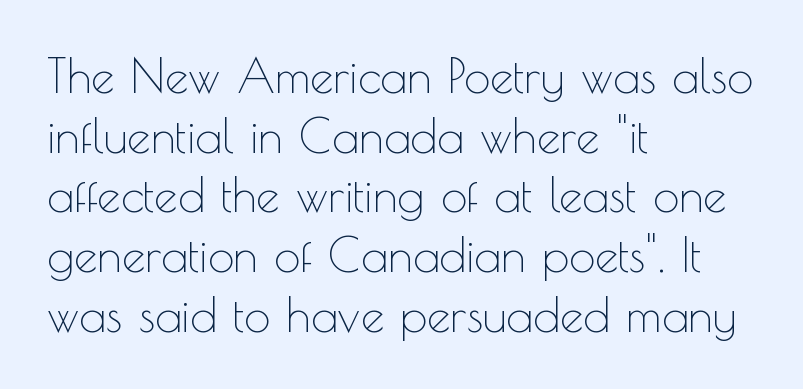
Here the designer chose a conventional face with non-uniform glyph widths. Where is the straight margin? On the left. Vertically, the passage feels balanced, rows spaced as you'd expect. The words here are not underlined.
